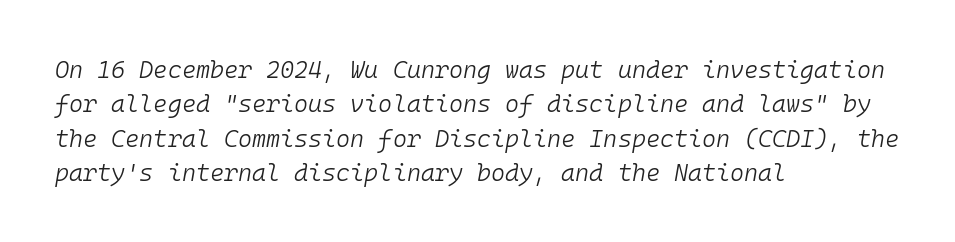
Q: Is the text bold? A: No.
Q: Is the text italic (slanted)? A: Yes, it leans right by about 10 degrees.
Q: Is the text underlined? A: No.
Q: How is the paragraph aligned? A: Left-aligned.
Q: Is the spacing between letters normal or unusually wide? A: Normal.
Q: Is the spacing between lines tight, normal or loose? A: Normal.
